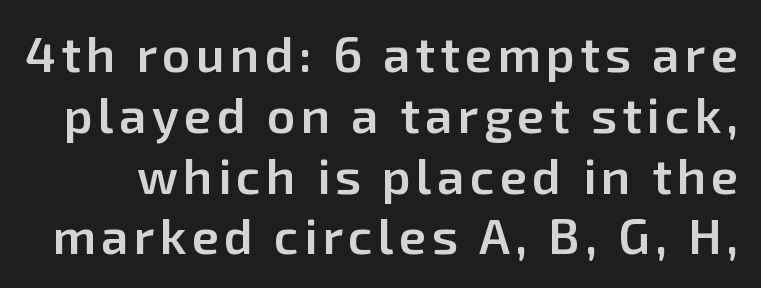
The passage shown is not underscored anywhere. Set as a demibold, roughly 600 on the weight scale. Does the lettering tilt? It doesn't — this is upright. The face used here is proportionally spaced, like ordinary book or web type. Grotesque or geometric, the face here clearly has no serifs.
